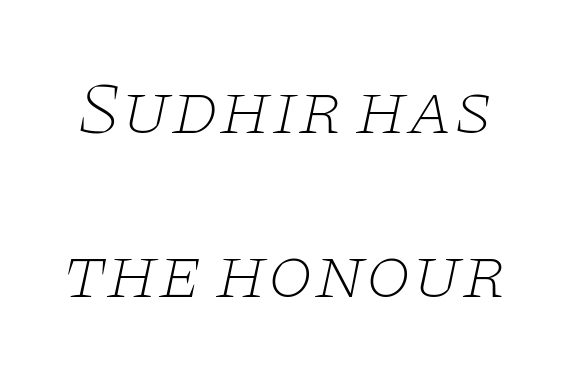
Spacing verdict: proportional, widths tailored to each character. Caption: standard tracking, unaltered. Any mark beneath the type? The region is blank. The passage shown leans; its letterforms are oblique. The passage shown is typeset with a serif family.
